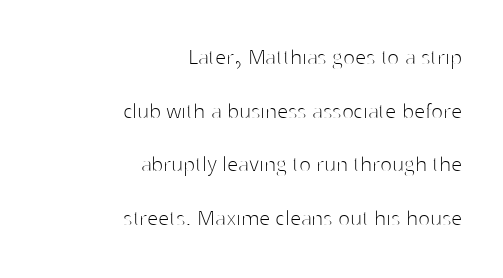
The image shows 25 px text type, upright; set right-aligned, loose line spacing (2.15x), normal letter spacing, not underlined.
